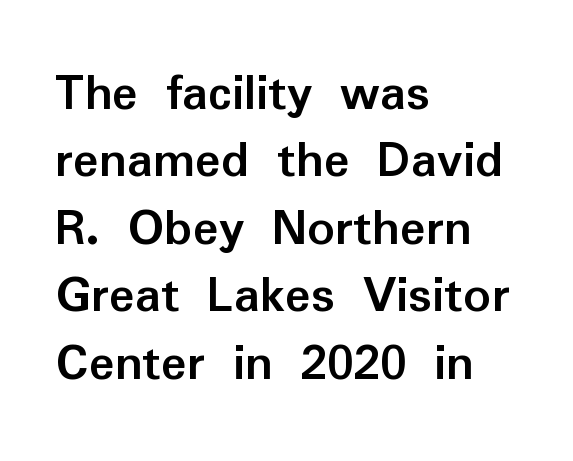
The image shows 54 px semibold sans-serif type, upright; set left-aligned, normal line spacing (1.25x), normal letter spacing, not underlined; low stroke contrast and a medium x-height.
